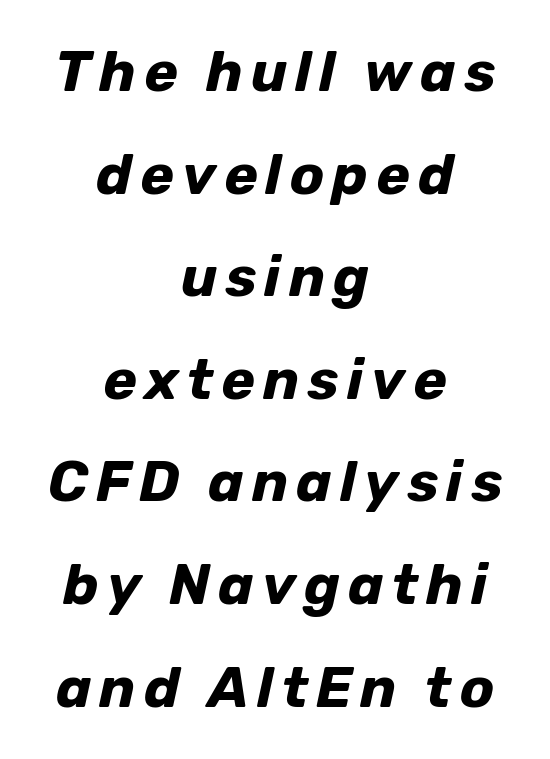
Q: Is the text bold? A: Yes.
Q: Is the text italic (slanted)? A: Yes, it leans right by about 12 degrees.
Q: Is the text underlined? A: No.
Q: How is the paragraph aligned? A: Centered.
Q: Width (condensed, normal, or wide)? A: Normal.
Q: Stroke contrast? A: Low.
Q: x-height? A: Medium.
Q: Monospaced? A: No.
